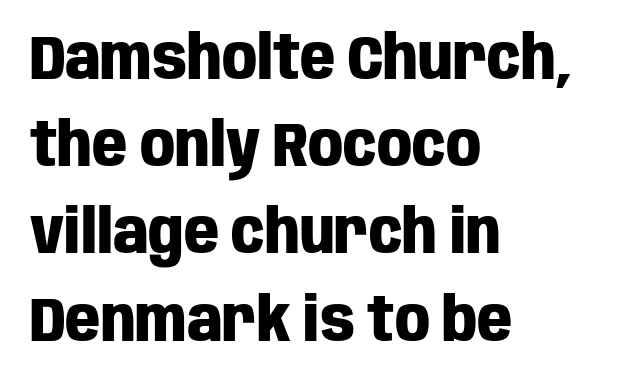
Q: Is the text bold? A: Yes.
Q: Is the text italic (slanted)? A: No, it is upright.
Q: Is the typeface a serif or a sans-serif typeface? A: Sans-serif.
Q: Is the text underlined? A: No.
Q: How is the paragraph aligned? A: Left-aligned.
Q: Is the spacing between letters normal or unusually wide? A: Normal.
Q: Is the spacing between lines tight, normal or loose? A: Normal.
Q: Width (condensed, normal, or wide)? A: Condensed.
Q: Stroke contrast? A: Low.
Q: x-height? A: Large.
Q: Monospaced? A: No.
